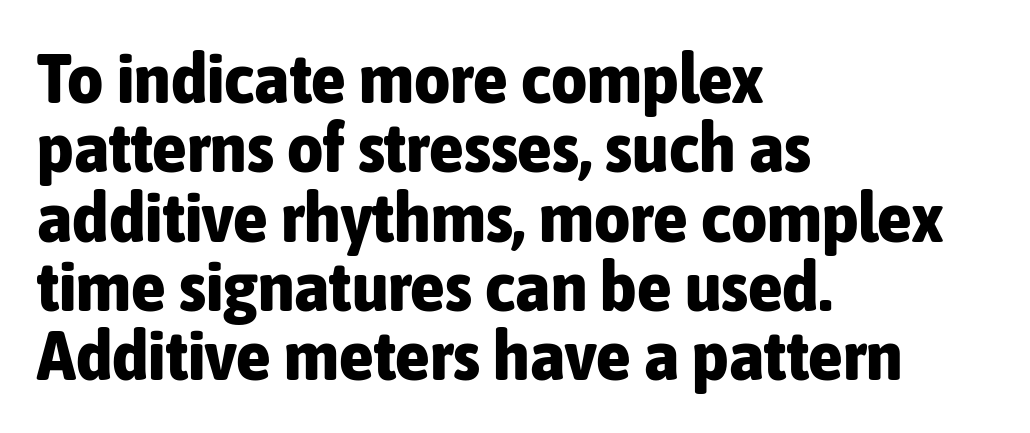
Q: Is the text bold? A: Yes.
Q: Is the text italic (slanted)? A: No, it is upright.
Q: Is the typeface a serif or a sans-serif typeface? A: Sans-serif.
Q: Is the text underlined? A: No.
Q: How is the paragraph aligned? A: Left-aligned.
Q: Is the spacing between letters normal or unusually wide? A: Normal.
Q: Is the spacing between lines tight, normal or loose? A: Tight.
Q: Width (condensed, normal, or wide)? A: Condensed.
Q: Stroke contrast? A: Low.
Q: x-height? A: Medium.
Q: Monospaced? A: No.
